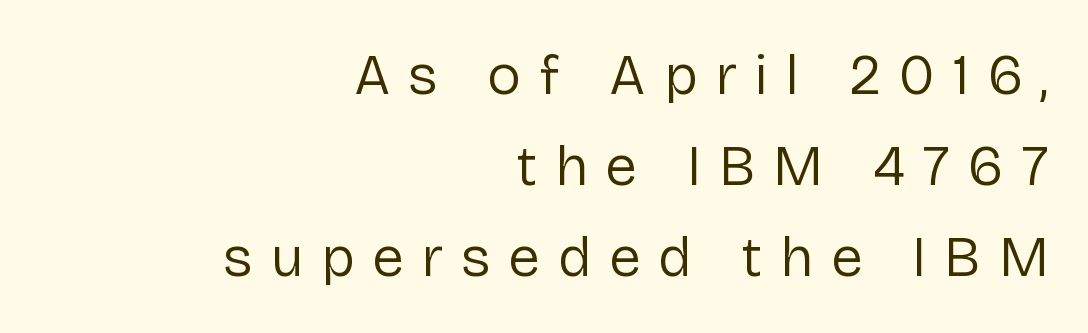
{"serif": "no", "italic": "no", "bold": "no", "weight": "regular", "width": "normal", "stroke_contrast": "low", "x_height": "medium", "monospaced": "no", "underline": "no", "align": "right", "line_spacing": "normal", "line_spacing_ratio": 1.6, "letter_spacing": "wide", "letter_spacing_em": 0.31, "glyph_px": 57}
